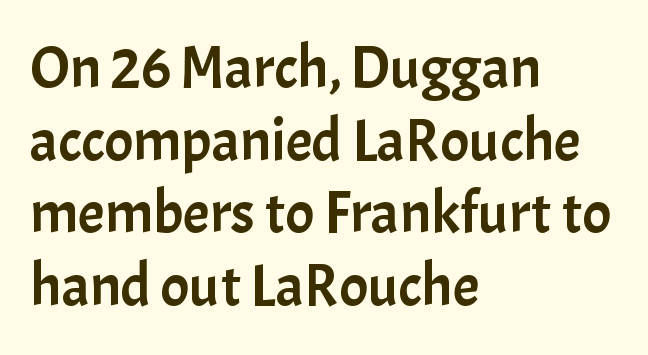
{"serif": "no", "italic": "no", "width": "normal", "stroke_contrast": "low", "x_height": "medium", "monospaced": "no", "underline": "no", "align": "left", "line_spacing_ratio": 1.21, "letter_spacing": "normal", "letter_spacing_em": 0.0, "glyph_px": 60}
